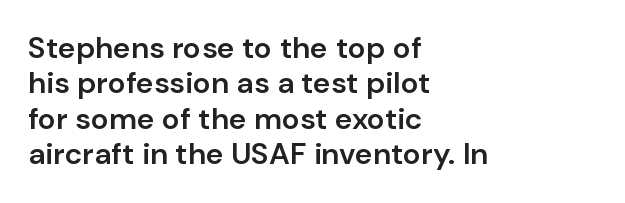
The image shows 30 px semibold sans-serif type, upright; set left-aligned, line spacing 1.18x, normal letter spacing, not underlined; low stroke contrast and a medium x-height.
